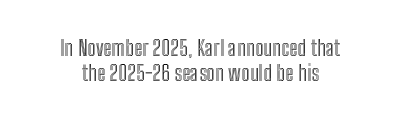
Letters rest on an invisible, unmarked baseline. Upright lettering throughout. Layout note: lines centered. Tightly led — the rows are bunched.
